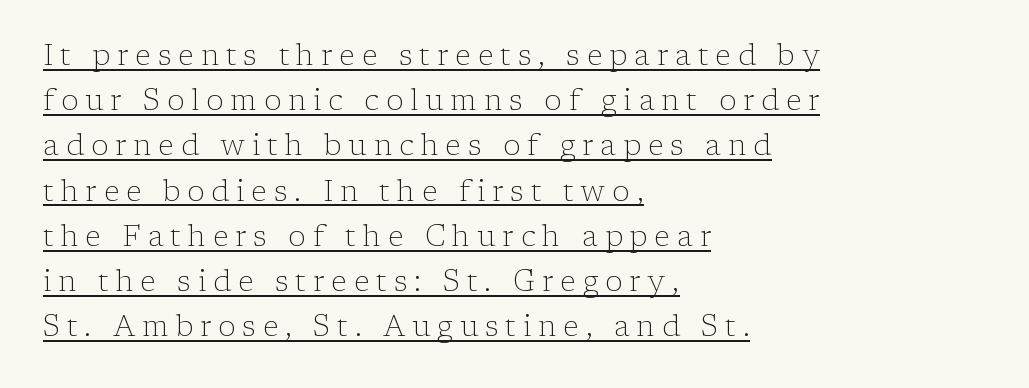
{"serif": "yes", "italic": "no", "bold": "no", "weight": "light", "width": "normal", "stroke_contrast": "low", "x_height": "medium", "monospaced": "no", "underline": "yes", "align": "left", "line_spacing": "normal", "line_spacing_ratio": 1.56, "letter_spacing": "wide", "letter_spacing_em": 0.24, "glyph_px": 29}
